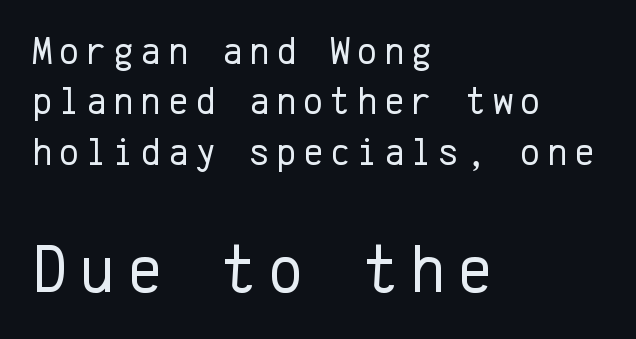
Q: Is the text bold? A: No.
Q: Is the text italic (slanted)? A: No, it is upright.
Q: Is the typeface a serif or a sans-serif typeface? A: Sans-serif.
Q: Is the text underlined? A: No.
Q: How is the paragraph aligned? A: Left-aligned.
Q: Is the spacing between lines tight, normal or loose? A: Normal.
Q: Which block of text is set in a larger size, the first (top) or the second (bottom)? A: The second (bottom) one.
Q: Width (condensed, normal, or wide)? A: Normal.
Q: Stroke contrast? A: Low.
Q: x-height? A: Medium.
Q: Monospaced? A: Yes.
